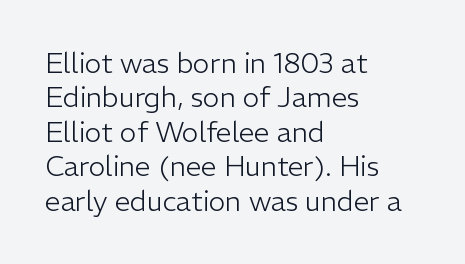
The image shows 28 px light sans-serif type, upright; set left-aligned, line spacing 1.23x, normal letter spacing, not underlined; low stroke contrast and a medium x-height.
